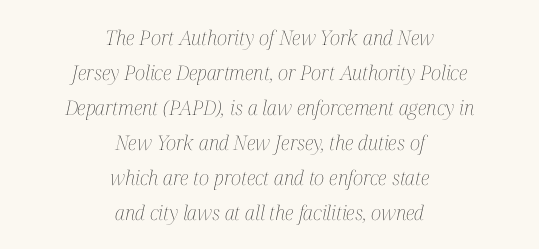
Q: Is the text bold? A: No.
Q: Is the text italic (slanted)? A: Yes, it leans right by about 12 degrees.
Q: Is the text underlined? A: No.
Q: How is the paragraph aligned? A: Centered.
Q: Is the spacing between letters normal or unusually wide? A: Normal.
